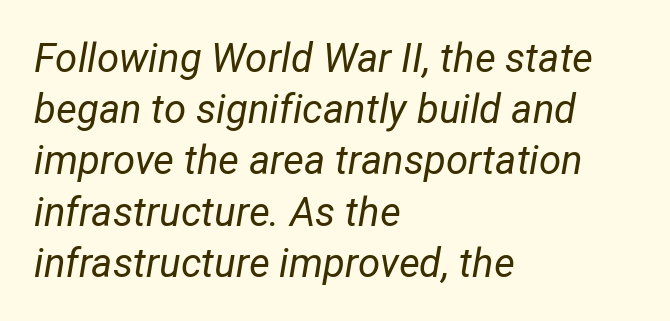
{"italic": "yes", "lean": "right", "slant_degrees": 12, "bold": "no", "weight": "regular", "width": "normal", "stroke_contrast": "low", "x_height": "medium", "monospaced": "no", "underline": "no", "align": "left", "line_spacing": "normal", "line_spacing_ratio": 1.28, "letter_spacing": "normal", "letter_spacing_em": 0.0, "glyph_px": 40}
